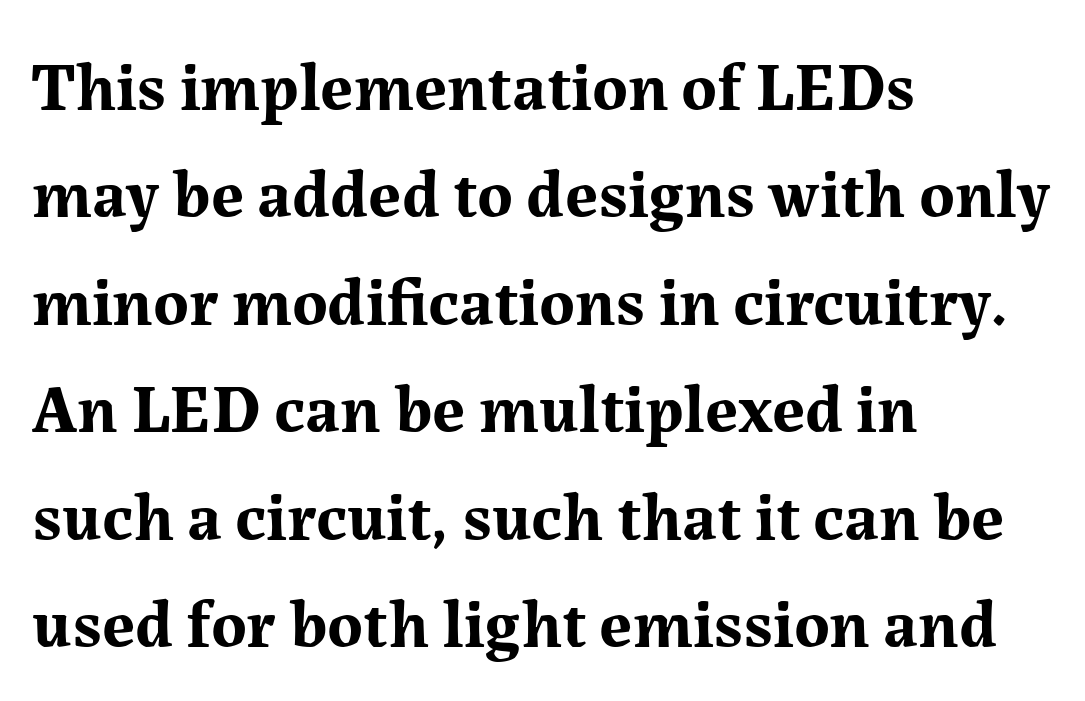
{"serif": "yes", "italic": "no", "bold": "yes", "weight": "bold", "width": "normal", "stroke_contrast": "medium", "x_height": "medium", "monospaced": "no", "underline": "no", "align": "left", "line_spacing": "normal", "line_spacing_ratio": 1.58, "letter_spacing": "normal", "letter_spacing_em": 0.0, "glyph_px": 68}
